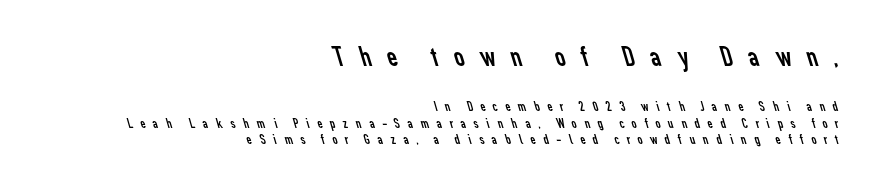
Q: Is the text bold? A: No.
Q: Is the typeface a serif or a sans-serif typeface? A: Sans-serif.
Q: Is the text underlined? A: No.
Q: How is the paragraph aligned? A: Right-aligned.
Q: Is the spacing between letters normal or unusually wide? A: Unusually wide.
Q: Which block of text is set in a larger size, the first (top) or the second (bottom)? A: The first (top) one.
Q: Width (condensed, normal, or wide)? A: Normal.
Q: Stroke contrast? A: Low.
Q: x-height? A: Medium.
Q: Monospaced? A: No.
